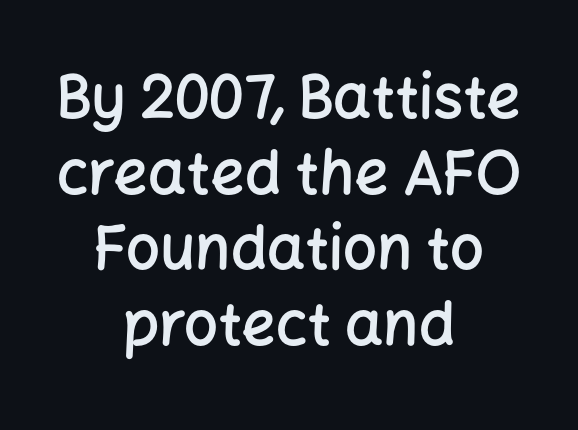
{"serif": "no", "italic": "no", "bold": "semi", "weight": "semibold", "width": "normal", "stroke_contrast": "low", "x_height": "medium", "monospaced": "no", "underline": "no", "align": "center", "line_spacing": "normal", "line_spacing_ratio": 1.26, "letter_spacing": "normal", "letter_spacing_em": 0.0, "glyph_px": 60}
